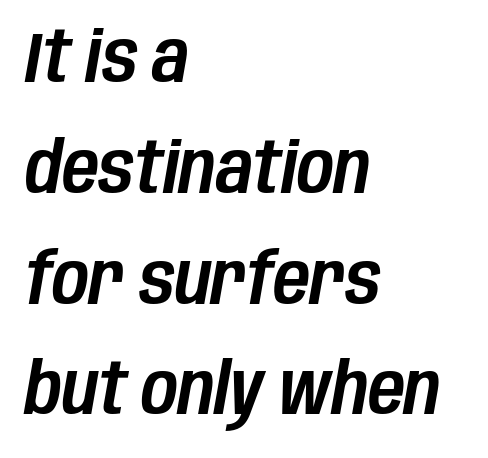
This sample has the flowing, uneven cadence of proportional lettering. Notice how the passage keeps a crisp vertical edge on the left only. Interline gaps are of average width in this sample. The type is set solid horizontally, with unmodified tracking.
